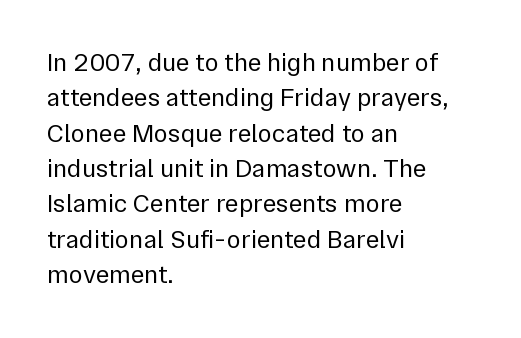
{"italic": "no", "bold": "no", "underline": "no", "align": "left", "line_spacing": "normal", "line_spacing_ratio": 1.36, "letter_spacing": "normal", "letter_spacing_em": 0.0, "glyph_px": 26}
